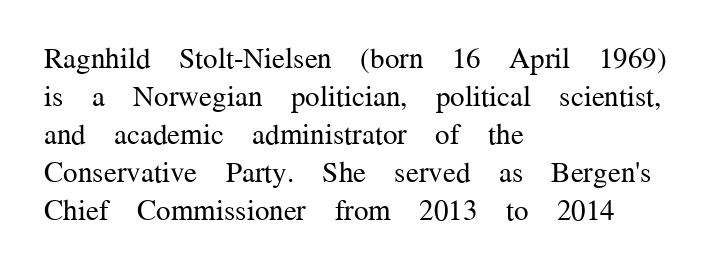
The letters advance in unequal steps, a hallmark of proportional type. This rendering leaves character spacing at its baseline value. Compared with typical paragraphs, the rows here are spaced about the same. Which margin do the lines hug? The left one — the right edge is uneven. To sum up the face: it has serifs.
